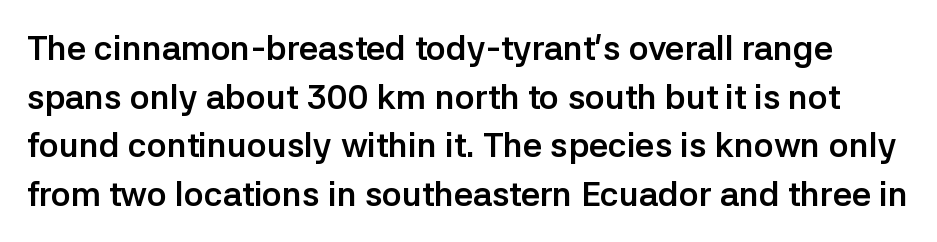
{"serif": "no", "italic": "no", "bold": "yes", "weight": "semibold", "width": "normal", "stroke_contrast": "low", "x_height": "medium", "monospaced": "no", "underline": "no", "line_spacing": "normal", "line_spacing_ratio": 1.43, "letter_spacing": "normal", "letter_spacing_em": 0.0, "glyph_px": 34}
